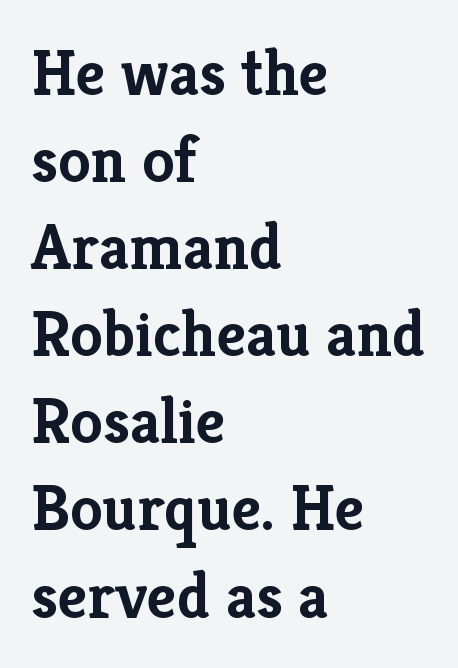
{"serif": "yes", "italic": "no", "bold": "yes", "weight": "semibold", "width": "normal", "stroke_contrast": "low", "x_height": "medium", "monospaced": "no", "underline": "no", "align": "left", "line_spacing": "normal", "line_spacing_ratio": 1.34, "letter_spacing": "normal", "letter_spacing_em": 0.0, "glyph_px": 65}
